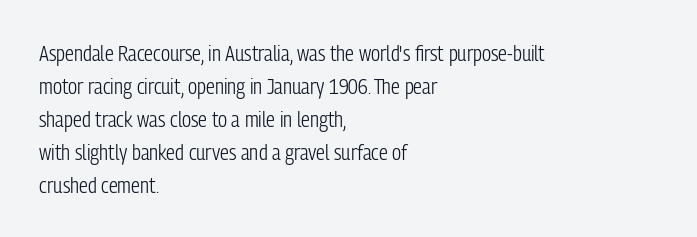
Q: Is the text bold? A: No.
Q: Is the text italic (slanted)? A: No, it is upright.
Q: Is the text underlined? A: No.
Q: How is the paragraph aligned? A: Left-aligned.
Q: Is the spacing between letters normal or unusually wide? A: Normal.
Q: Is the spacing between lines tight, normal or loose? A: Normal.
